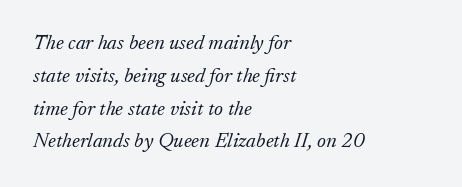
The image shows 21 px text type, italic (leaning right); set left-aligned, normal line spacing (1.56x), normal letter spacing, not underlined.
